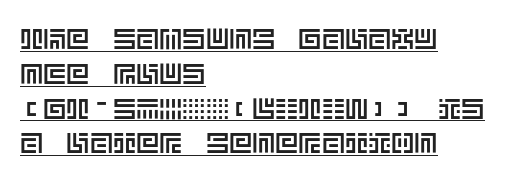
The image shows 29 px text type, upright; set left-aligned, line spacing 1.2x, normal letter spacing, underlined; a large x-height.
